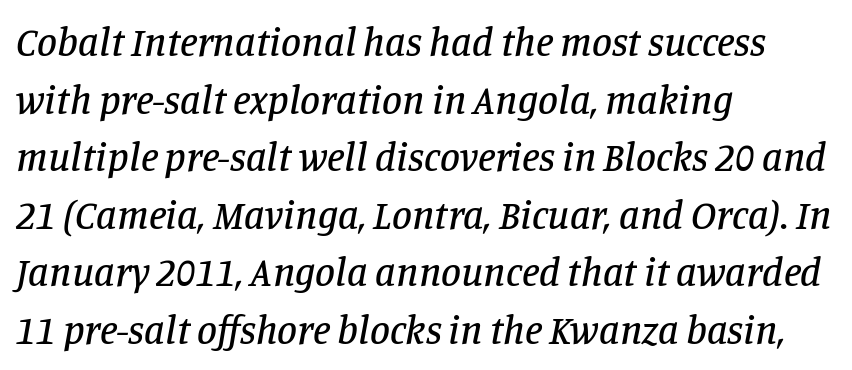
{"serif": "yes", "italic": "yes", "lean": "right", "slant_degrees": 11, "width": "normal", "stroke_contrast": "low", "x_height": "large", "monospaced": "no", "underline": "no", "align": "left", "line_spacing": "normal", "line_spacing_ratio": 1.44, "letter_spacing": "normal", "letter_spacing_em": 0.0, "glyph_px": 40}
